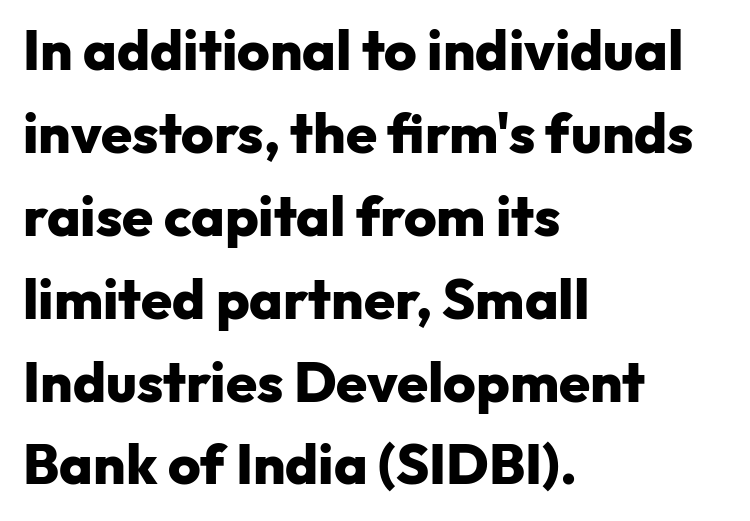
The characters display no serif detailing; their extremities are plain. Leading matches the norm, producing a regular column. The foot of each line stays bare and open. The letters advance in unequal steps, a hallmark of proportional type.
